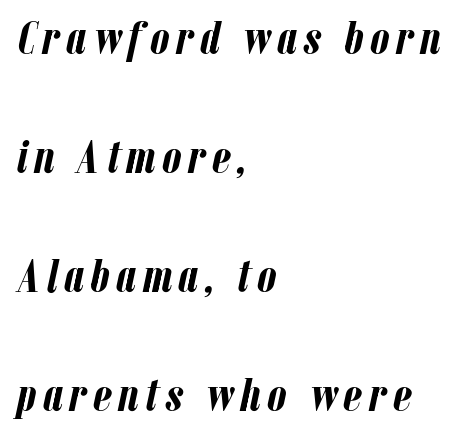
{"italic": "yes", "lean": "right", "slant_degrees": 12, "bold": "yes", "weight": "semibold", "width": "condensed", "stroke_contrast": "low", "x_height": "medium", "monospaced": "no", "underline": "no", "align": "left", "line_spacing": "loose", "line_spacing_ratio": 2.48, "glyph_px": 48}
